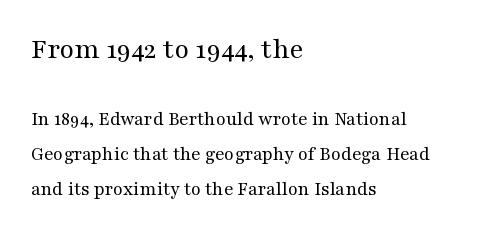
The image shows 30 px regular-weight, wide serif type, upright; set left-aligned, line spacing 1.75x, normal letter spacing, not underlined; the first (top) block is 1.5x larger; medium stroke contrast and a medium x-height.
